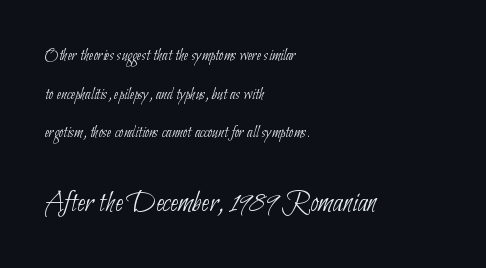
{"serif": "no", "bold": "no", "weight": "thin", "width": "condensed", "stroke_contrast": "low", "x_height": "small", "monospaced": "no", "underline": "no", "align": "left", "line_spacing": "loose", "line_spacing_ratio": 2.27, "letter_spacing": "normal", "letter_spacing_em": 0.0, "larger_block": "second", "size_ratio": 1.76, "glyph_px": 30}
